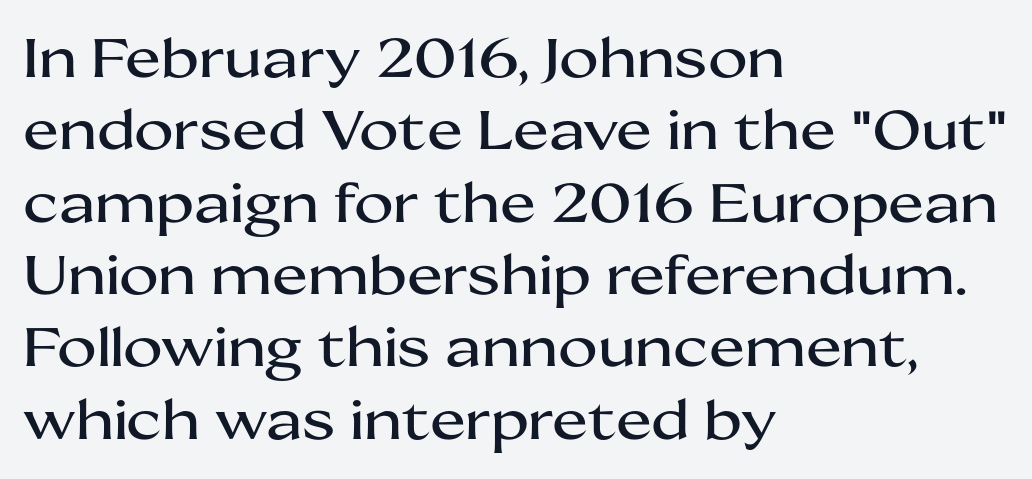
Q: Is the text italic (slanted)? A: No, it is upright.
Q: Is the text underlined? A: No.
Q: How is the paragraph aligned? A: Left-aligned.
Q: Is the spacing between letters normal or unusually wide? A: Normal.
Q: Is the spacing between lines tight, normal or loose? A: Normal.
Q: Width (condensed, normal, or wide)? A: Wide.
Q: Stroke contrast? A: Medium.
Q: x-height? A: Medium.
Q: Monospaced? A: No.
